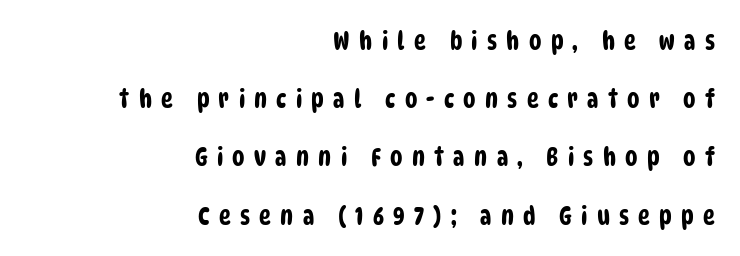
{"underline": "no", "align": "right", "line_spacing": "loose", "line_spacing_ratio": 2.33, "letter_spacing": "wide", "letter_spacing_em": 0.37, "glyph_px": 25}
